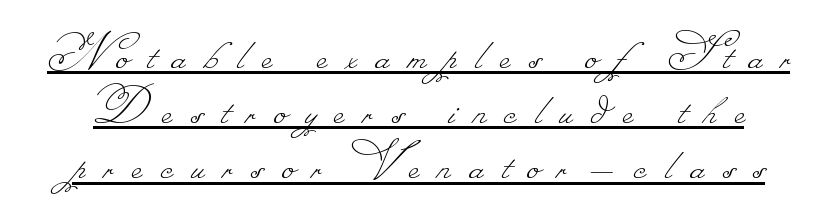
Q: Is the text bold? A: No.
Q: Is the text underlined? A: Yes.
Q: Is the spacing between letters normal or unusually wide? A: Unusually wide.
Q: Is the spacing between lines tight, normal or loose? A: Tight.
Q: Width (condensed, normal, or wide)? A: Normal.
Q: Stroke contrast? A: Low.
Q: Monospaced? A: No.
